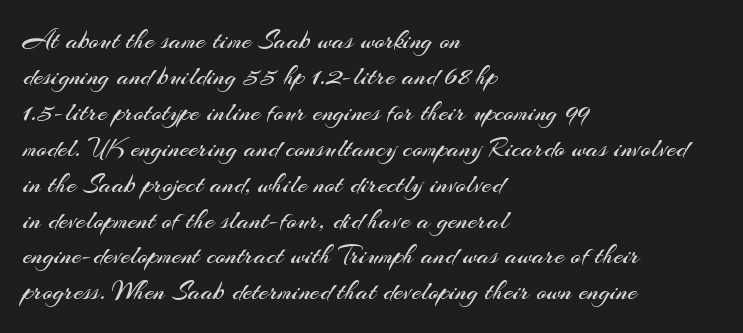
A clean baseline with only descenders dipping below it. The letterforms sit shoulder to shoulder at normal distance. The compositor pushed each line to the left boundary.
